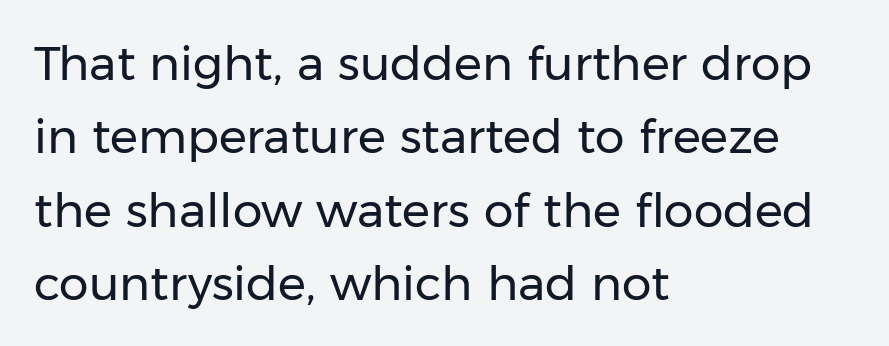
Q: Is the text bold? A: No.
Q: Is the text italic (slanted)? A: No, it is upright.
Q: Is the typeface a serif or a sans-serif typeface? A: Sans-serif.
Q: Is the text underlined? A: No.
Q: How is the paragraph aligned? A: Left-aligned.
Q: Is the spacing between letters normal or unusually wide? A: Normal.
Q: Is the spacing between lines tight, normal or loose? A: Normal.
Q: Width (condensed, normal, or wide)? A: Normal.
Q: Stroke contrast? A: Low.
Q: x-height? A: Medium.
Q: Monospaced? A: No.
